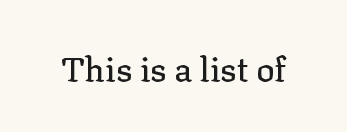
Plain, unruled lines of type. The letters stand upright; this is a roman face. Serif or sans? Serif — the stroke terminals have little feet. The face used here is proportionally spaced, like ordinary book or web type.
